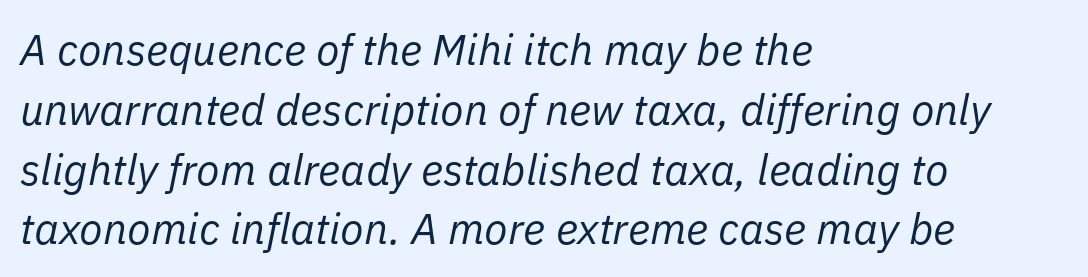
Yep, that's italic — everything's leaning. Which margin do the lines hug? The left one — the right edge is uneven. Characters follow at the spacing the type designer built in. The passage shown is typed in a proportional face where columns would drift. This rendering features lettering with no underline. Is this a heavy cut? Hardly; it is regular or lighter.
